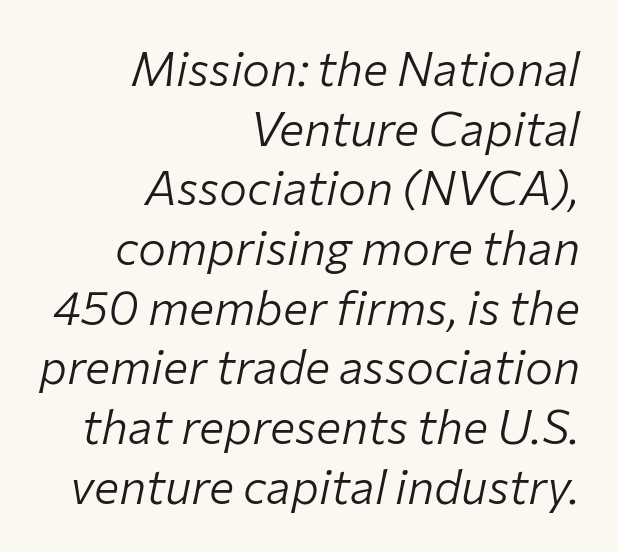
The image shows 47 px light type, italic (leaning right); set right-aligned, normal line spacing (1.27x), normal letter spacing, not underlined; low stroke contrast and a medium x-height.
